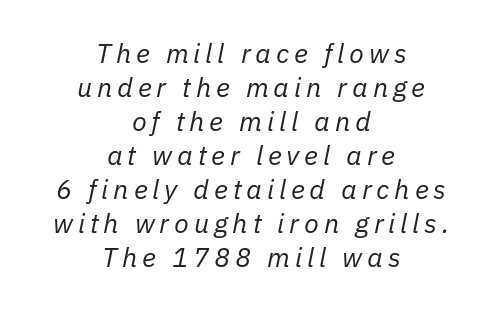
{"italic": "yes", "lean": "right", "slant_degrees": 11, "bold": "no", "underline": "no", "align": "center", "line_spacing": "normal", "line_spacing_ratio": 1.26, "glyph_px": 27}
